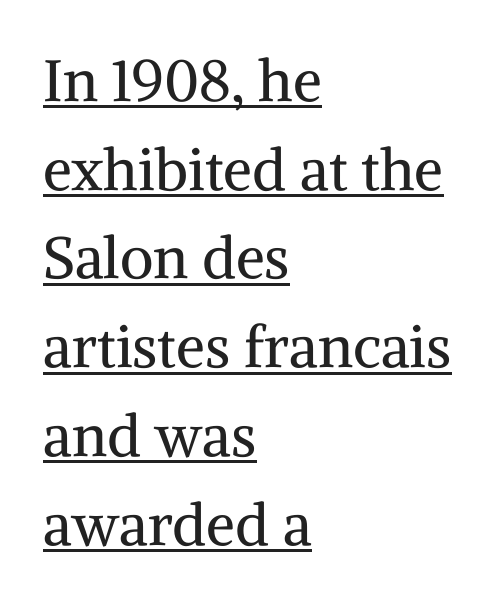
{"serif": "yes", "italic": "no", "bold": "no", "weight": "regular", "width": "normal", "stroke_contrast": "medium", "x_height": "medium", "monospaced": "no", "underline": "yes", "align": "left", "line_spacing": "normal", "line_spacing_ratio": 1.53, "letter_spacing": "normal", "letter_spacing_em": 0.0, "glyph_px": 58}
